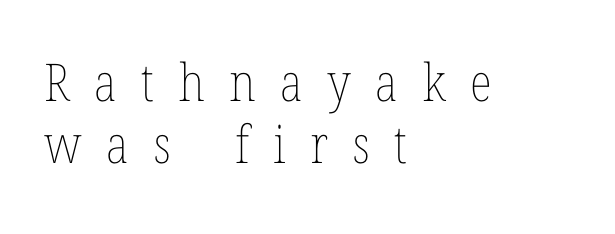
{"italic": "no", "bold": "no", "weight": "thin", "width": "condensed", "stroke_contrast": "low", "x_height": "medium", "monospaced": "no", "underline": "no", "align": "left", "line_spacing_ratio": 1.19, "letter_spacing": "wide", "letter_spacing_em": 0.47, "glyph_px": 52}
